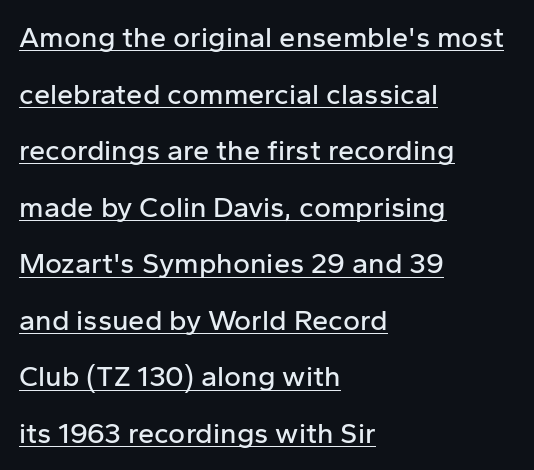
The image shows 29 px sans-serif type, upright; set left-aligned, loose line spacing (1.95x), normal letter spacing, underlined; low stroke contrast and a medium x-height.
